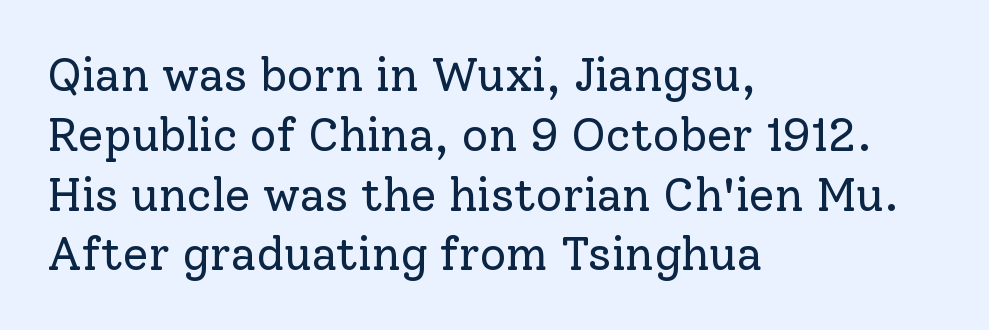
The image shows 46 px regular-weight serif type, upright; set left-aligned, normal line spacing (1.3x), normal letter spacing, not underlined; low stroke contrast and a medium x-height.
